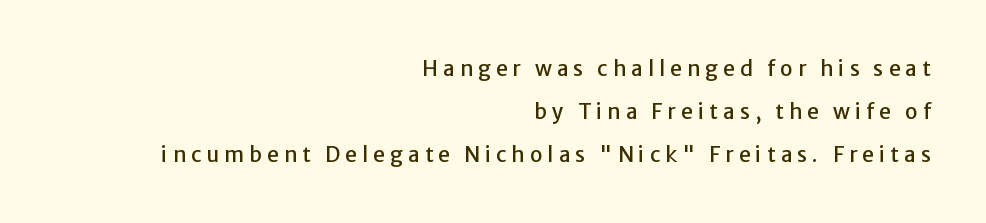
Q: Is the text italic (slanted)? A: No, it is upright.
Q: Is the text underlined? A: No.
Q: How is the paragraph aligned? A: Right-aligned.
Q: Is the spacing between letters normal or unusually wide? A: Unusually wide.
Q: Is the spacing between lines tight, normal or loose? A: Loose.
